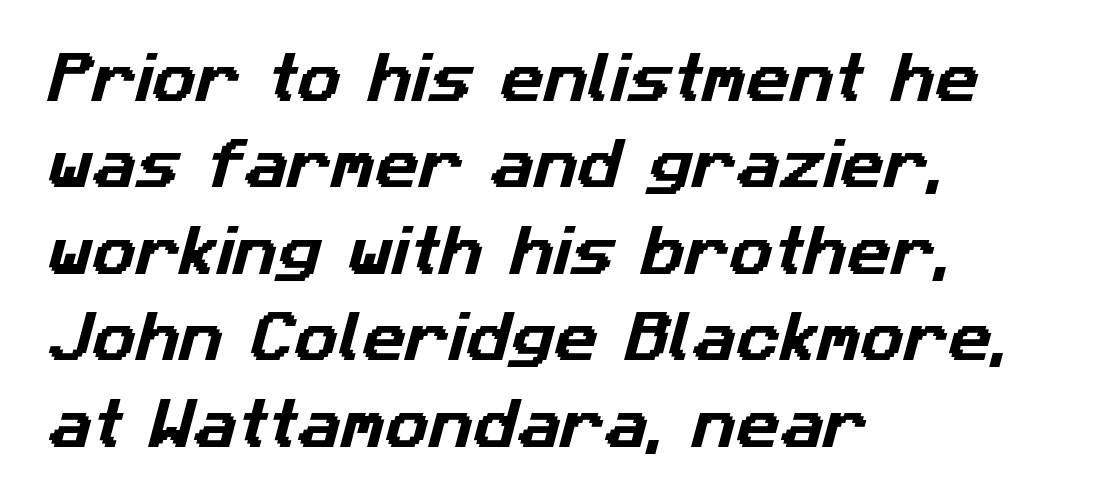
The image shows 54 px sans-serif type; set left-aligned, normal line spacing (1.6x), normal letter spacing, not underlined; low stroke contrast and a medium x-height.
